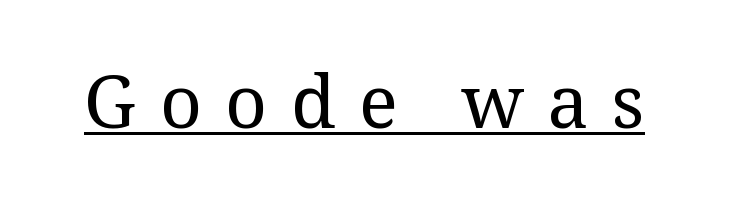
Inter-character spacing is expanded well beyond the font's built-in metrics. Do the letters lean? They stand straight. The lettering is marked with a stroke running underneath it. Is this a fixed-width face? No — the glyphs have proportional, varying widths. The font family rendered here belongs to the serif group.
